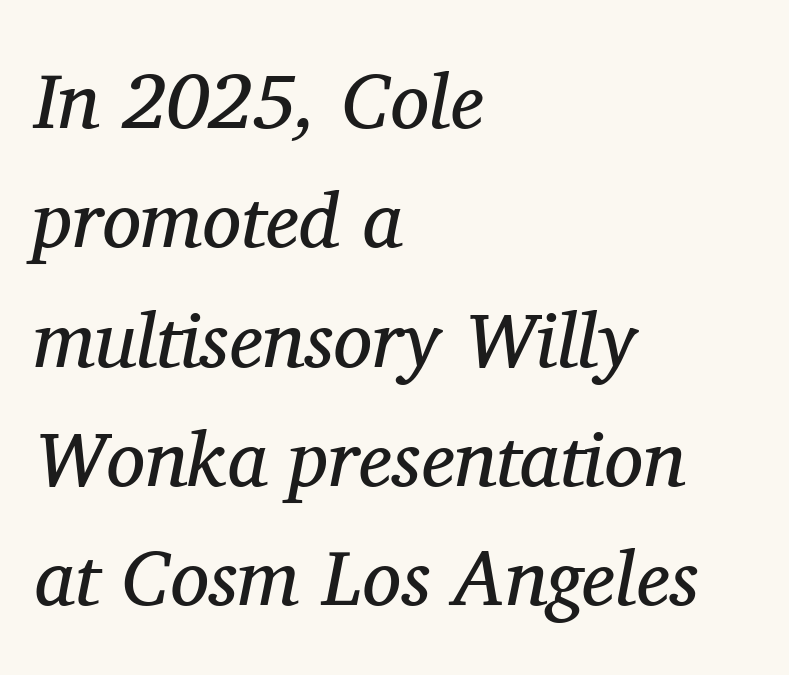
{"serif": "yes", "italic": "yes", "lean": "right", "slant_degrees": 11, "bold": "no", "weight": "regular", "width": "normal", "stroke_contrast": "medium", "x_height": "medium", "monospaced": "no", "underline": "no", "align": "left", "line_spacing": "normal", "line_spacing_ratio": 1.53, "letter_spacing": "normal", "letter_spacing_em": 0.0, "glyph_px": 78}
